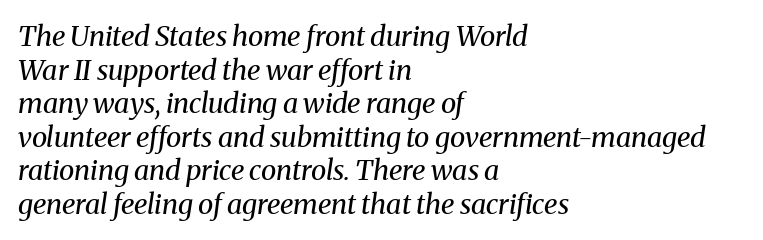
Check where the strokes stop: tiny serifs finish them off. The line texture is even and compact thanks to regular tracking. The words here are not underlined. Here the designer chose a conventional face with non-uniform glyph widths. Is the type slanted? Yes — the strokes lean at a clear angle.
